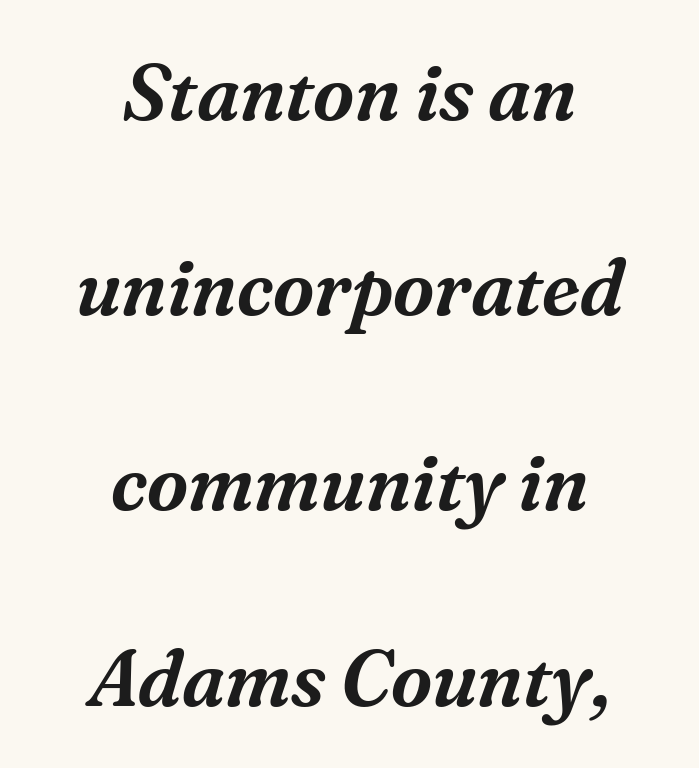
{"serif": "yes", "italic": "yes", "lean": "right", "slant_degrees": 16, "width": "normal", "stroke_contrast": "medium", "x_height": "medium", "monospaced": "no", "underline": "no", "align": "center", "line_spacing": "loose", "line_spacing_ratio": 2.44, "letter_spacing": "normal", "letter_spacing_em": 0.0, "glyph_px": 80}
